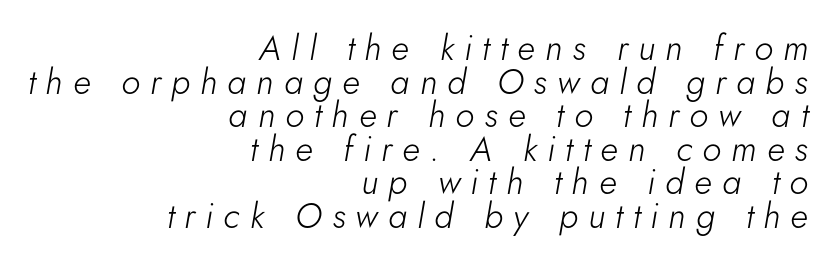
{"italic": "yes", "lean": "right", "slant_degrees": 5, "bold": "no", "weight": "light", "width": "normal", "stroke_contrast": "low", "x_height": "small", "monospaced": "no", "underline": "no", "align": "right", "line_spacing": "tight", "line_spacing_ratio": 0.96, "letter_spacing": "wide", "letter_spacing_em": 0.29, "glyph_px": 35}
